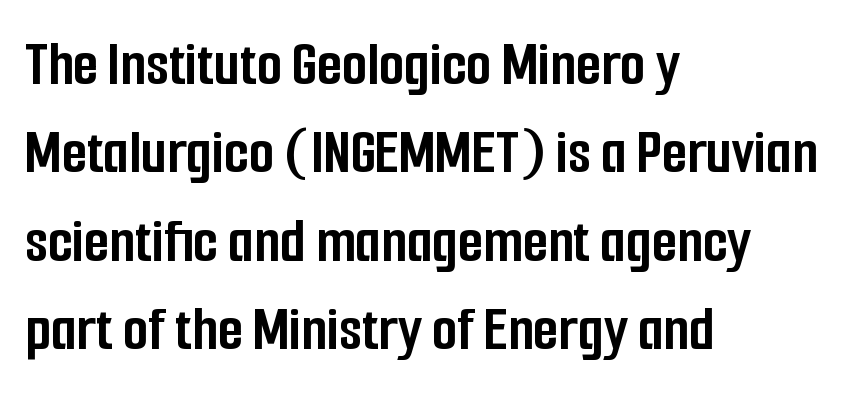
Q: Is the text bold? A: Yes.
Q: Is the text italic (slanted)? A: No, it is upright.
Q: Is the typeface a serif or a sans-serif typeface? A: Sans-serif.
Q: Is the text underlined? A: No.
Q: How is the paragraph aligned? A: Left-aligned.
Q: Is the spacing between letters normal or unusually wide? A: Normal.
Q: Is the spacing between lines tight, normal or loose? A: Normal.
Q: Width (condensed, normal, or wide)? A: Condensed.
Q: Stroke contrast? A: Low.
Q: x-height? A: Medium.
Q: Monospaced? A: No.
